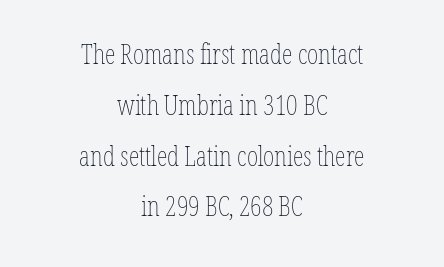
{"italic": "no", "bold": "no", "underline": "no", "align": "center", "line_spacing_ratio": 1.88, "letter_spacing": "normal", "letter_spacing_em": 0.0, "glyph_px": 27}
